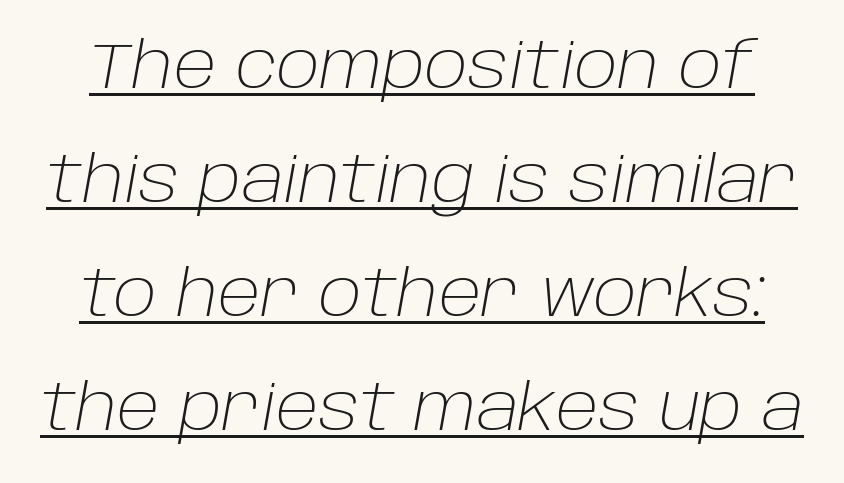
You could not count columns in this text — the font is proportionally spaced. Letter spacing: default. Does the lettering tilt? It does — this is italic. The letterforms sit at book weight or below.
